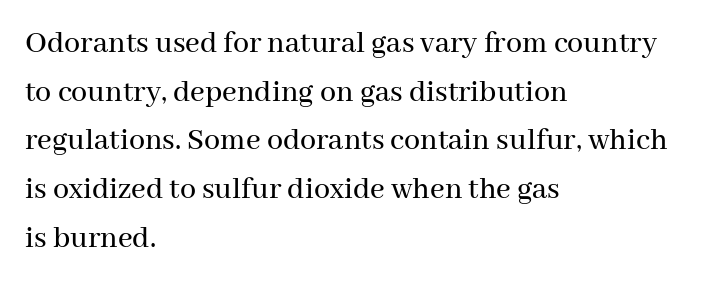
Q: Is the text italic (slanted)? A: No, it is upright.
Q: Is the typeface a serif or a sans-serif typeface? A: Serif.
Q: Is the text underlined? A: No.
Q: How is the paragraph aligned? A: Left-aligned.
Q: Is the spacing between letters normal or unusually wide? A: Normal.
Q: Is the spacing between lines tight, normal or loose? A: Normal.
Q: Width (condensed, normal, or wide)? A: Normal.
Q: Stroke contrast? A: Medium.
Q: x-height? A: Medium.
Q: Monospaced? A: No.
